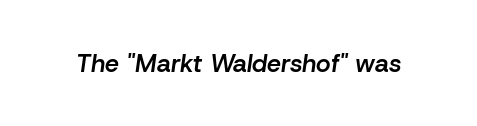
{"italic": "yes", "lean": "right", "slant_degrees": 8, "bold": "semi", "underline": "no", "letter_spacing": "normal", "letter_spacing_em": 0.0, "glyph_px": 25}
